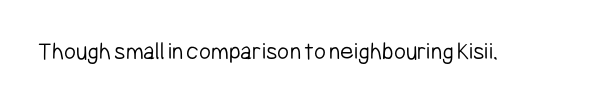
The image shows 26 px text type, upright; set normal letter spacing, not underlined.
